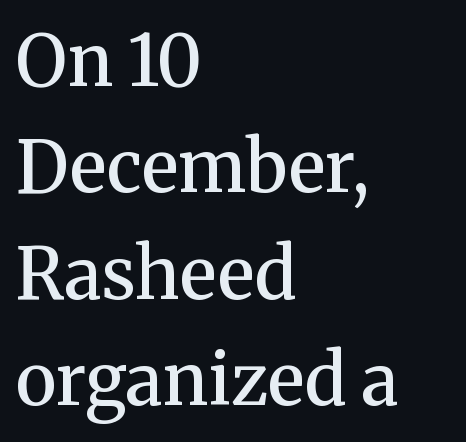
Q: Is the text bold? A: Semi-bold.
Q: Is the text italic (slanted)? A: No, it is upright.
Q: Is the typeface a serif or a sans-serif typeface? A: Serif.
Q: Is the text underlined? A: No.
Q: How is the paragraph aligned? A: Left-aligned.
Q: Is the spacing between letters normal or unusually wide? A: Normal.
Q: Is the spacing between lines tight, normal or loose? A: Normal.
Q: Width (condensed, normal, or wide)? A: Normal.
Q: Stroke contrast? A: Medium.
Q: x-height? A: Medium.
Q: Monospaced? A: No.
